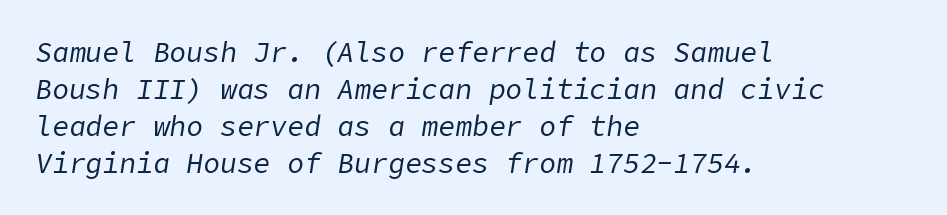
The image shows 28 px regular-weight type, italic (leaning right); set left-aligned, normal line spacing (1.32x), normal letter spacing, not underlined; low stroke contrast and a medium x-height.
